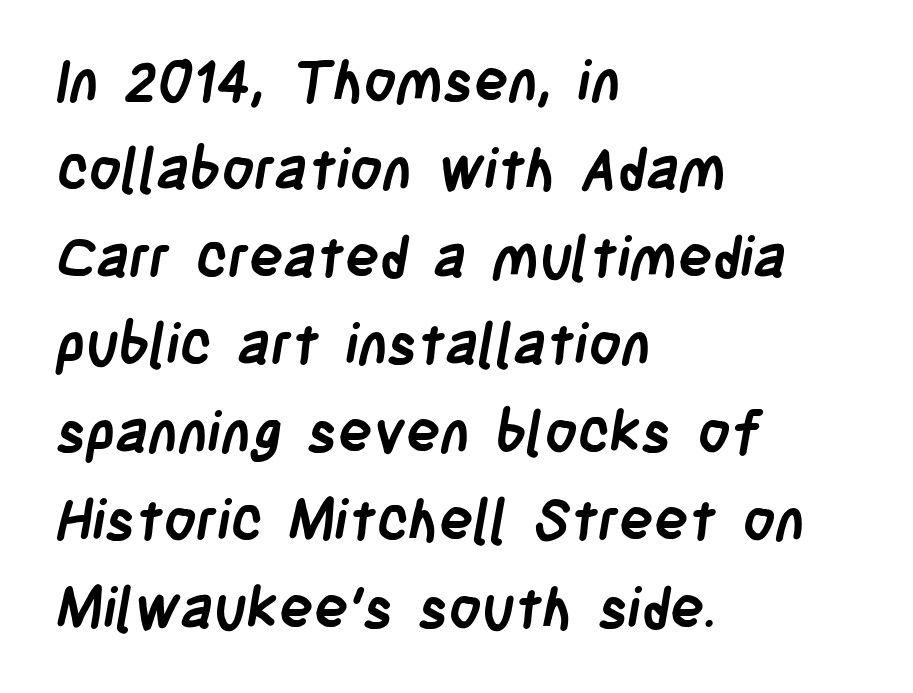
Q: Is the text bold? A: Yes.
Q: Is the typeface a serif or a sans-serif typeface? A: Sans-serif.
Q: Is the text underlined? A: No.
Q: How is the paragraph aligned? A: Left-aligned.
Q: Is the spacing between letters normal or unusually wide? A: Normal.
Q: Is the spacing between lines tight, normal or loose? A: Normal.
Q: Width (condensed, normal, or wide)? A: Condensed.
Q: Stroke contrast? A: Low.
Q: x-height? A: Large.
Q: Monospaced? A: No.
